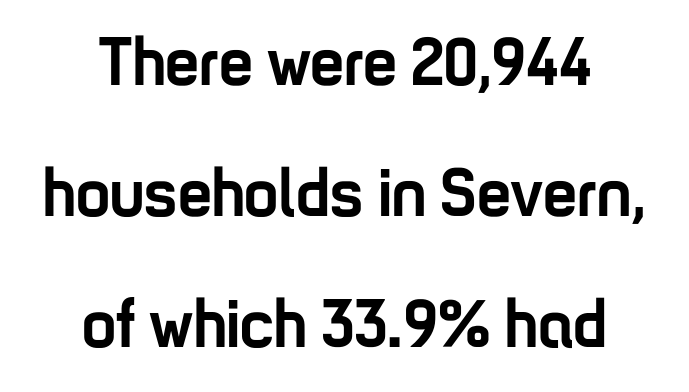
{"serif": "no", "italic": "no", "bold": "yes", "weight": "semibold", "width": "condensed", "stroke_contrast": "low", "x_height": "medium", "monospaced": "no", "underline": "no", "align": "center", "line_spacing": "loose", "line_spacing_ratio": 1.93, "letter_spacing": "normal", "letter_spacing_em": 0.0, "glyph_px": 68}
